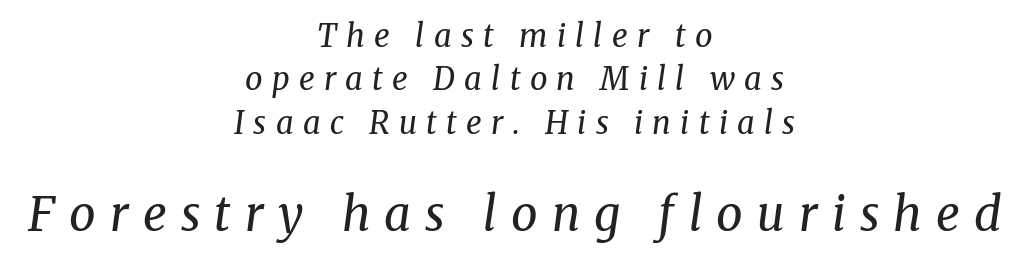
The image shows 47 px regular-weight serif type, italic (leaning right); set centered, normal line spacing (1.4x), unusually wide letter spacing (+0.3 em), not underlined; the second (bottom) block is 1.52x larger; medium stroke contrast and a medium x-height.
